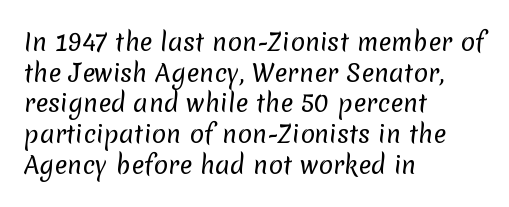
The image shows 24 px text type; set left-aligned, normal line spacing (1.28x), normal letter spacing, not underlined.
